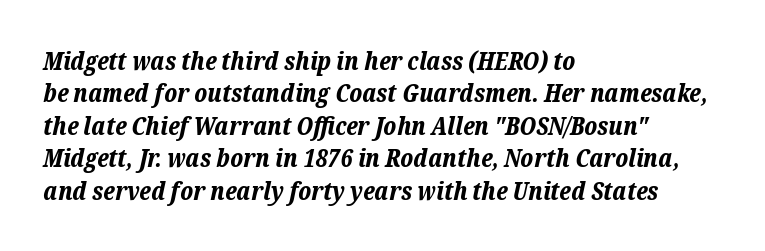
Q: Is the text bold? A: Yes.
Q: Is the text italic (slanted)? A: Yes, it leans right by about 12 degrees.
Q: Is the text underlined? A: No.
Q: How is the paragraph aligned? A: Left-aligned.
Q: Is the spacing between letters normal or unusually wide? A: Normal.
Q: Is the spacing between lines tight, normal or loose? A: Normal.
